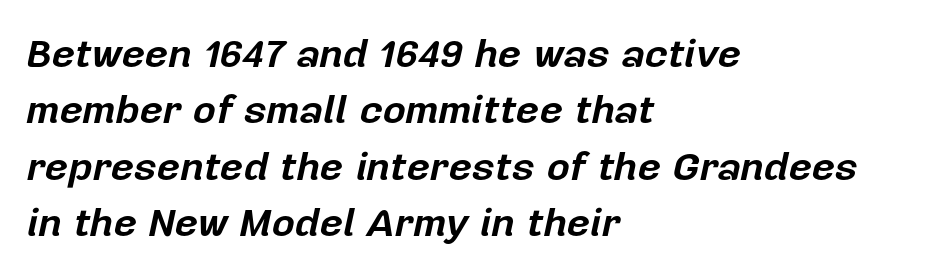
The image shows 40 px bold type, italic (leaning right); set left-aligned, normal line spacing (1.41x), normal letter spacing, not underlined; low stroke contrast and a medium x-height.
